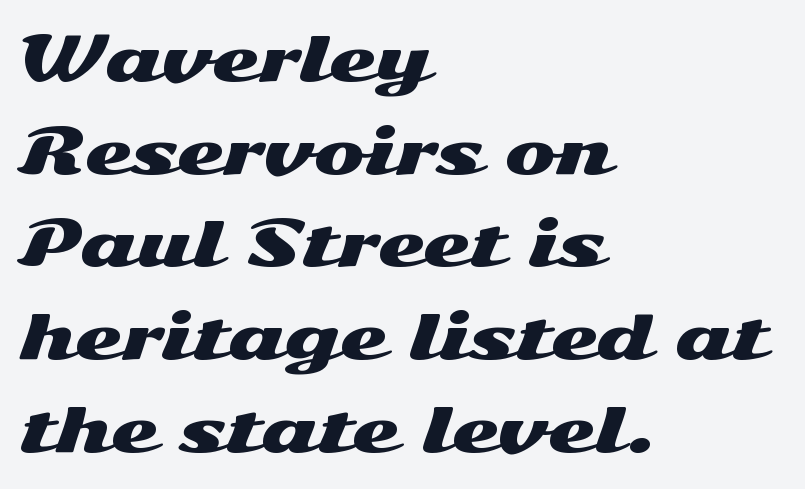
Decoration check: the copy has no underline. Leading matches the norm, producing a regular column. This rendering leaves character spacing at its baseline value.
